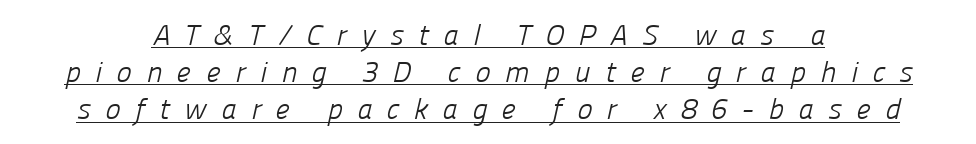
Q: Is the text bold? A: No.
Q: Is the typeface a serif or a sans-serif typeface? A: Sans-serif.
Q: Is the text underlined? A: Yes.
Q: How is the paragraph aligned? A: Centered.
Q: Is the spacing between letters normal or unusually wide? A: Unusually wide.
Q: Is the spacing between lines tight, normal or loose? A: Normal.
Q: Width (condensed, normal, or wide)? A: Normal.
Q: Stroke contrast? A: Low.
Q: x-height? A: Medium.
Q: Monospaced? A: No.
